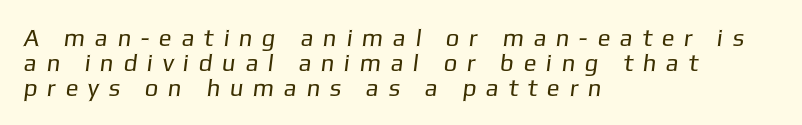
{"bold": "no", "underline": "no", "align": "left", "line_spacing": "tight", "line_spacing_ratio": 1.04, "letter_spacing": "wide", "letter_spacing_em": 0.4, "glyph_px": 24}
